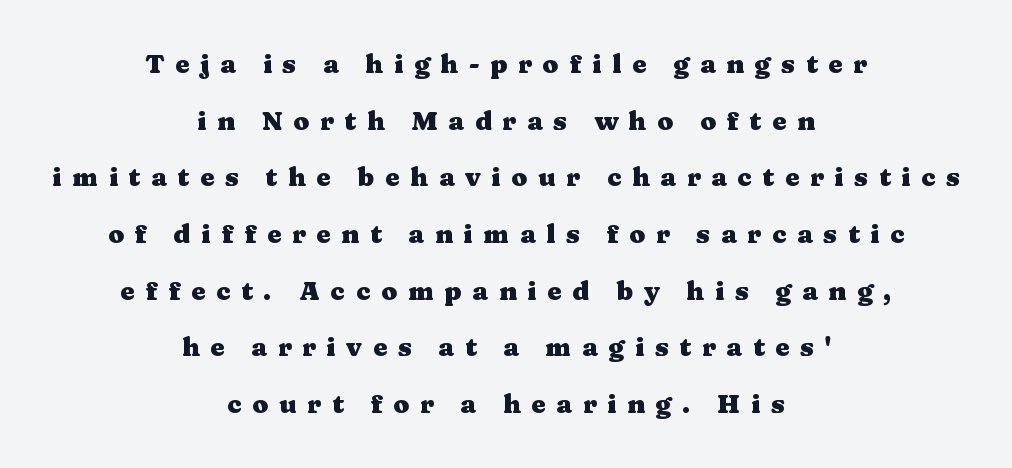
{"italic": "no", "bold": "yes", "underline": "no", "align": "center", "line_spacing": "loose", "line_spacing_ratio": 2.18, "letter_spacing": "wide", "letter_spacing_em": 0.41, "glyph_px": 26}
